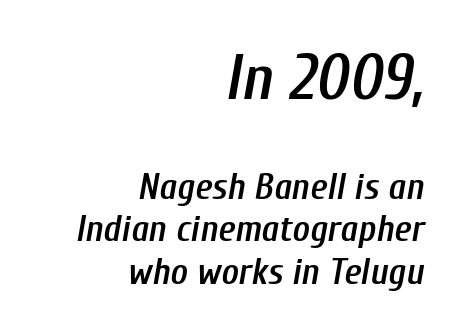
The lines are packed closely together with very little leading. The specimen omits any rule beneath the text block's lines. Line ends are locked; line starts wander. Looking at the ascenders, they clearly lean.
